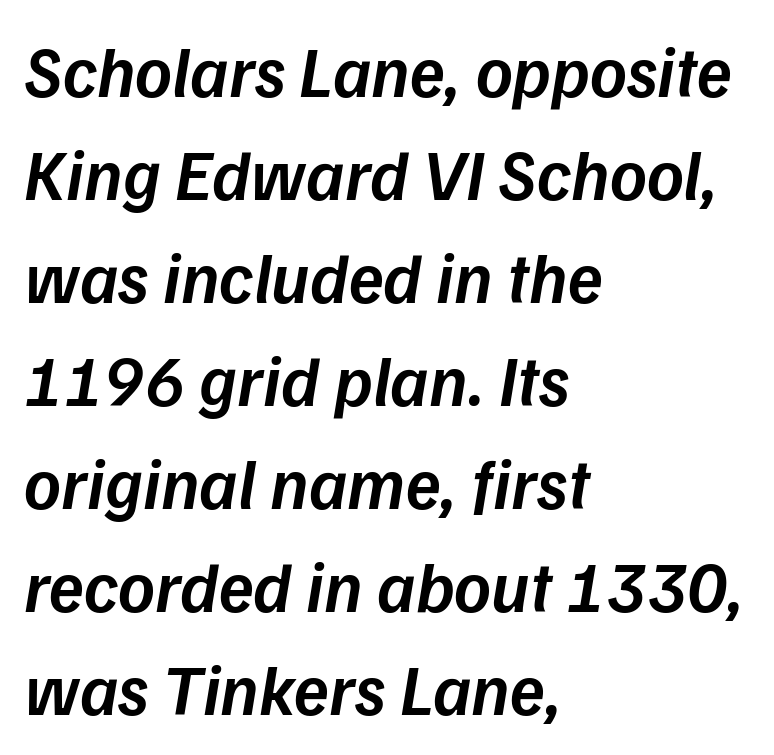
In terms of letterspacing, this is plain default setting. The passage shown is typed in a proportional face where columns would drift. If you drew a ruler down the left edge, every line would touch it. Style check: oblique. Anything drawn beneath the words? Only blank space.
